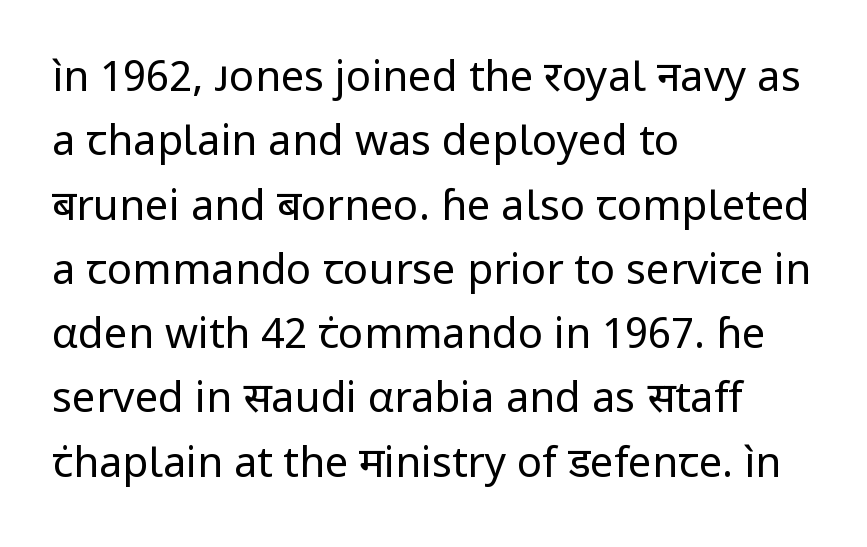
A typesetter would label this face a sans. The axis of the letterforms is exactly vertical. Horizontal alignment here is leftward, the default for most running prose. Quick note: underline off. The tracking reads as untouched default to a designer's eye. Baseline-to-baseline distance is the conventional proportion of letter height.
